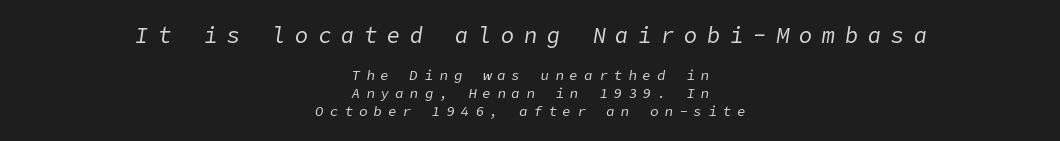
{"italic": "yes", "lean": "right", "slant_degrees": 9, "bold": "no", "underline": "no", "align": "center", "line_spacing": "normal", "line_spacing_ratio": 1.26, "letter_spacing": "wide", "letter_spacing_em": 0.44, "larger_block": "first", "size_ratio": 1.57, "glyph_px": 22}
